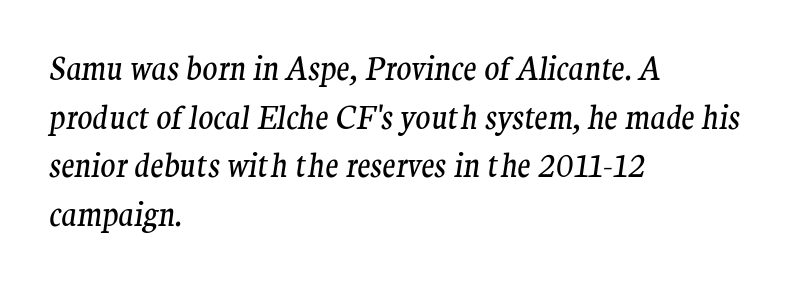
Q: Is the text bold? A: No.
Q: Is the text italic (slanted)? A: Yes, it leans right by about 9 degrees.
Q: Is the typeface a serif or a sans-serif typeface? A: Serif.
Q: Is the text underlined? A: No.
Q: How is the paragraph aligned? A: Left-aligned.
Q: Is the spacing between letters normal or unusually wide? A: Normal.
Q: Is the spacing between lines tight, normal or loose? A: Normal.
Q: Width (condensed, normal, or wide)? A: Normal.
Q: Stroke contrast? A: Medium.
Q: x-height? A: Medium.
Q: Monospaced? A: No.
